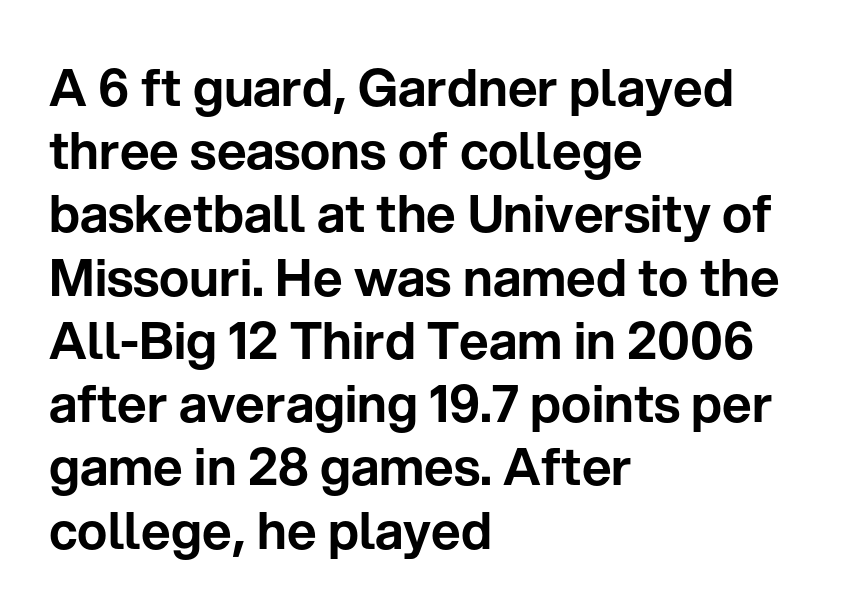
The image shows 51 px sans-serif type, upright; set left-aligned, line spacing 1.24x, normal letter spacing, not underlined; low stroke contrast and a medium x-height.
